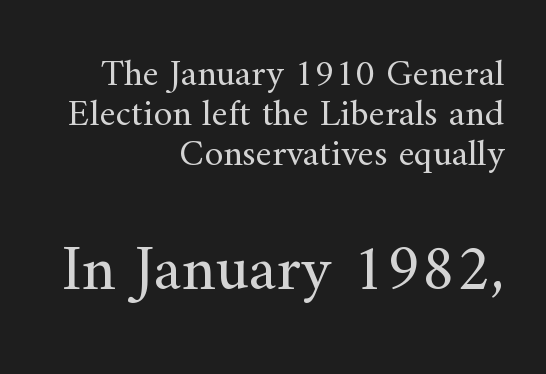
{"serif": "yes", "italic": "no", "bold": "no", "weight": "regular", "width": "normal", "stroke_contrast": "medium", "x_height": "small", "monospaced": "no", "underline": "no", "align": "right", "line_spacing": "tight", "line_spacing_ratio": 1.05, "letter_spacing": "normal", "letter_spacing_em": 0.0, "larger_block": "second", "size_ratio": 1.74, "glyph_px": 66}
